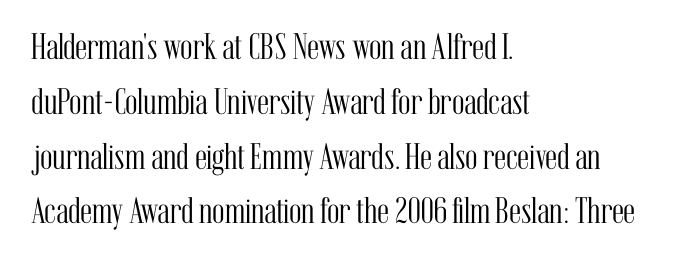
{"serif": "yes", "italic": "no", "bold": "no", "weight": "light", "width": "condensed", "stroke_contrast": "medium", "x_height": "medium", "monospaced": "no", "underline": "no", "align": "left", "line_spacing": "normal", "line_spacing_ratio": 1.48, "letter_spacing": "normal", "letter_spacing_em": 0.0, "glyph_px": 37}
